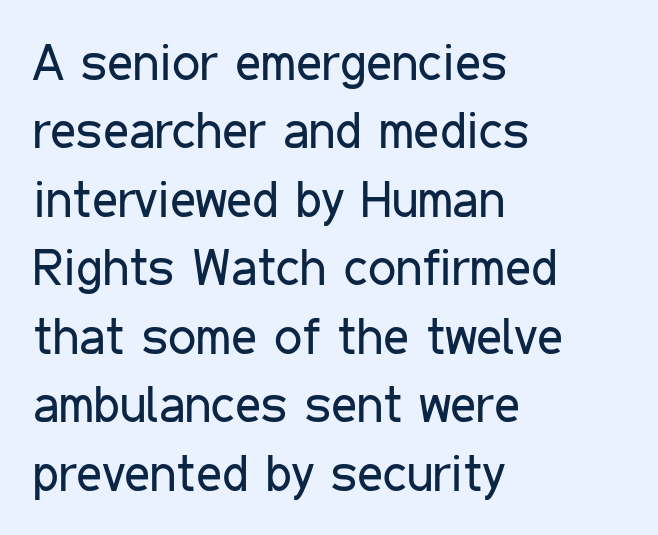
The letters sit at their default tracking, neither squeezed nor spread. The font's upright variant was chosen for this text. No word sits above an underline. Spacing verdict: proportional, widths tailored to each character.
